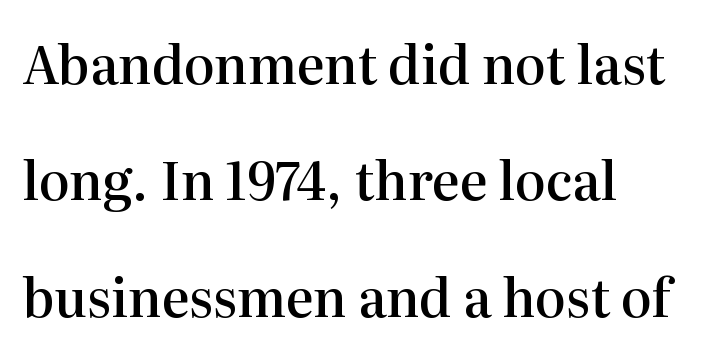
{"serif": "yes", "italic": "no", "bold": "semi", "weight": "semibold", "width": "normal", "stroke_contrast": "high", "x_height": "medium", "monospaced": "no", "underline": "no", "align": "left", "line_spacing": "loose", "line_spacing_ratio": 2.24, "letter_spacing": "normal", "letter_spacing_em": 0.0, "glyph_px": 52}
